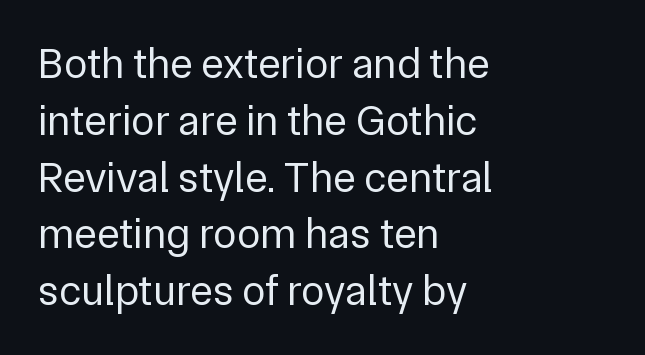
The image shows 43 px regular-weight sans-serif type, upright; set left-aligned, normal line spacing (1.32x), normal letter spacing, not underlined; low stroke contrast and a medium x-height.
